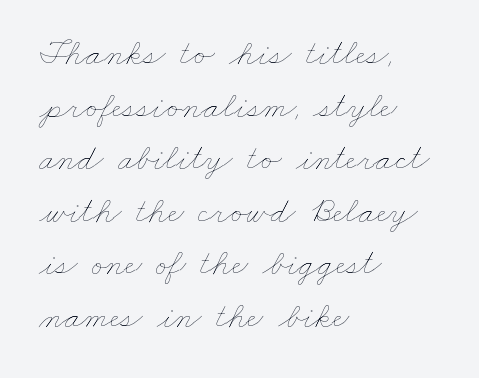
The image shows 36 px thin, wide type; set left-aligned, normal line spacing (1.46x), normal letter spacing, not underlined; low stroke contrast and a small x-height.
